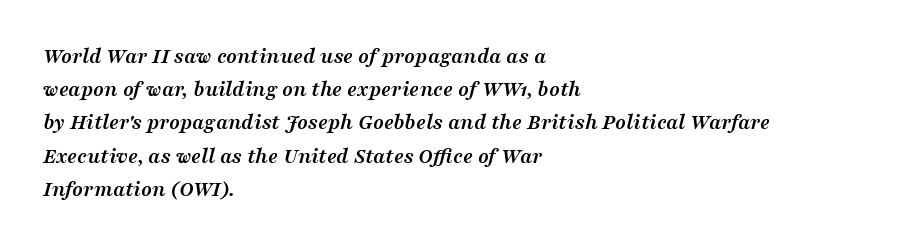
{"italic": "yes", "lean": "right", "slant_degrees": 16, "bold": "yes", "underline": "no", "align": "left", "line_spacing": "normal", "line_spacing_ratio": 1.51, "letter_spacing": "normal", "letter_spacing_em": 0.0, "glyph_px": 22}
